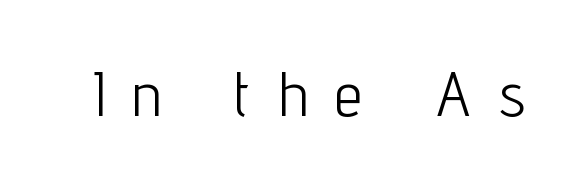
{"serif": "no", "italic": "no", "bold": "no", "weight": "light", "width": "condensed", "stroke_contrast": "low", "x_height": "medium", "monospaced": "no", "underline": "no", "letter_spacing": "wide", "letter_spacing_em": 0.45, "glyph_px": 63}
